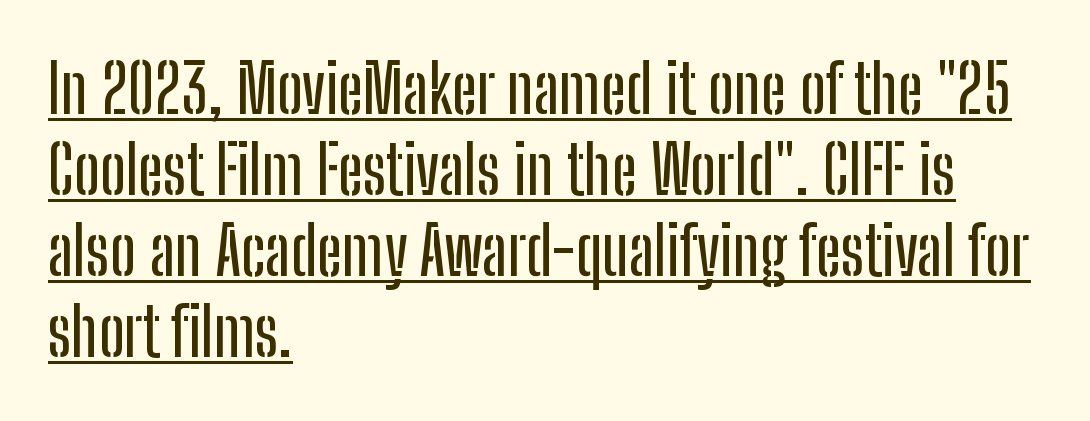
Compared with a centered layout, this one pins lines to the left instead. Is the letter spacing exaggerated? No — it looks like the ordinary default. Classification — sans serif. Character widths vary here, with narrow letters taking less room than wide ones. Does a line run under the words? Yes, clearly.
